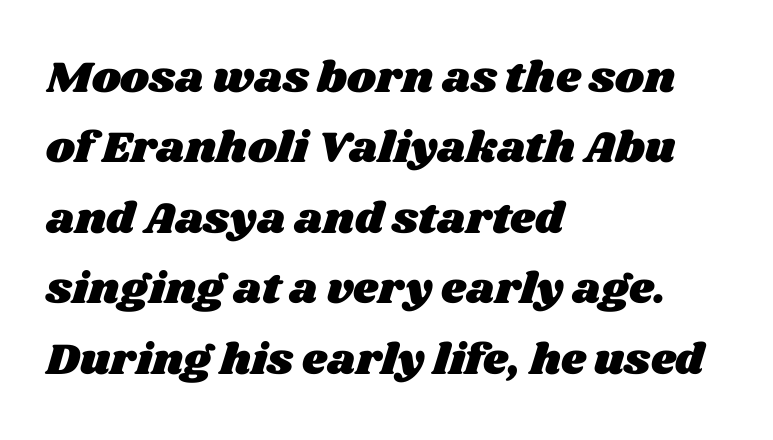
Q: Is the text underlined? A: No.
Q: How is the paragraph aligned? A: Left-aligned.
Q: Is the spacing between letters normal or unusually wide? A: Normal.
Q: Is the spacing between lines tight, normal or loose? A: Normal.
Q: Width (condensed, normal, or wide)? A: Wide.
Q: Stroke contrast? A: Medium.
Q: x-height? A: Large.
Q: Monospaced? A: No.
